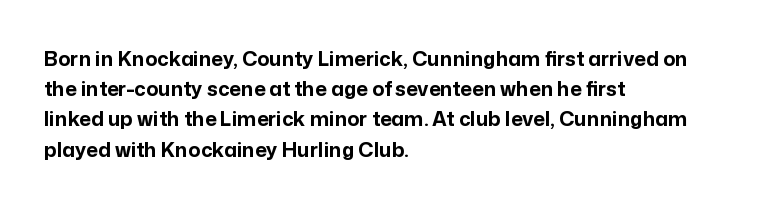
Where is the straight margin? On the left. Between one letter and the next there's only the usual sliver of space. Is there any slant? The stems are plumb. Every letter is thick-stroked: bold, no question.
